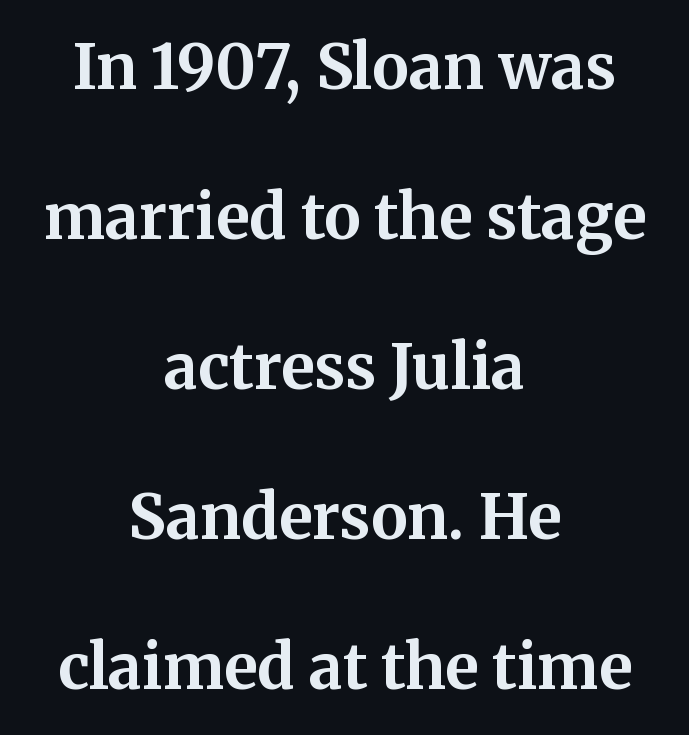
{"serif": "yes", "italic": "no", "bold": "yes", "weight": "bold", "width": "normal", "stroke_contrast": "medium", "x_height": "medium", "monospaced": "no", "underline": "no", "align": "center", "line_spacing": "loose", "line_spacing_ratio": 2.42, "letter_spacing": "normal", "letter_spacing_em": 0.0, "glyph_px": 62}
